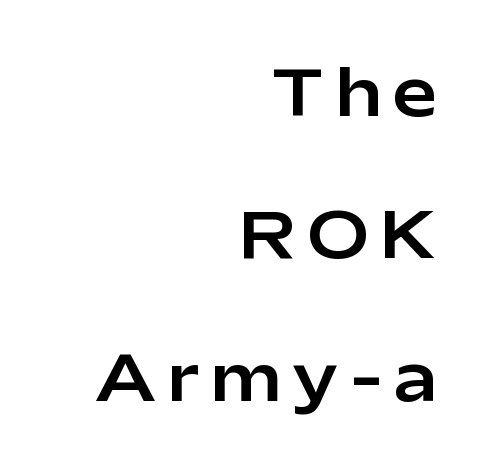
One glance says open: line gaps are wider than usual. Has an underline been added? It has not. The passage shown is typed in a proportional face where columns would drift. Notice how the passage keeps a crisp vertical edge on the right only. The lettering holds an erect, upright posture throughout.
